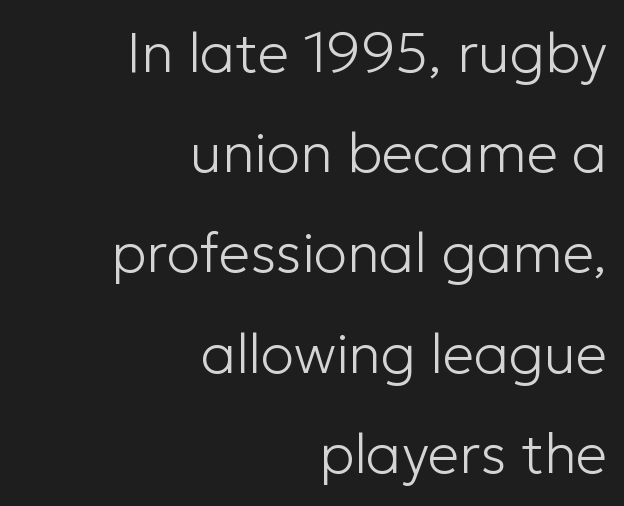
The image shows 56 px light sans-serif type, upright; set right-aligned, line spacing 1.79x, normal letter spacing, not underlined; low stroke contrast and a medium x-height.
